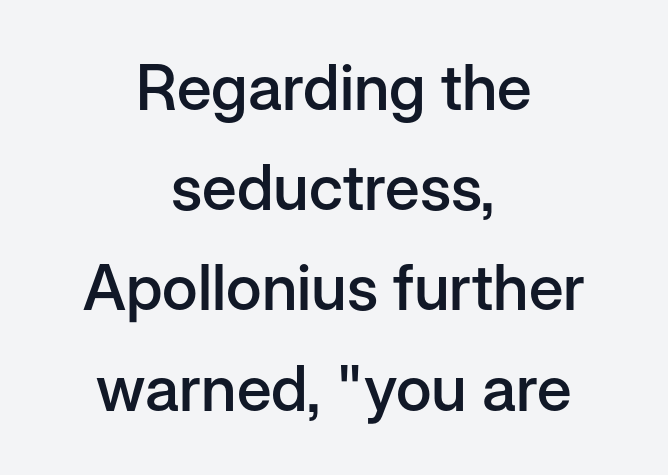
The image shows 63 px semibold sans-serif type, upright; set centered, normal line spacing (1.59x), normal letter spacing, not underlined; low stroke contrast and a medium x-height.
